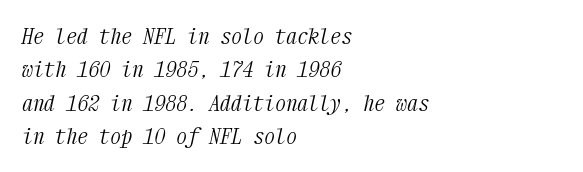
{"italic": "yes", "lean": "right", "slant_degrees": 12, "bold": "no", "underline": "no", "align": "left", "line_spacing": "normal", "line_spacing_ratio": 1.52, "letter_spacing": "normal", "letter_spacing_em": 0.0, "glyph_px": 22}
